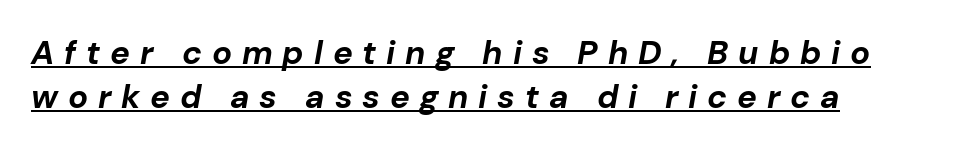
Q: Is the text bold? A: Yes.
Q: Is the text italic (slanted)? A: Yes, it leans right by about 10 degrees.
Q: Is the text underlined? A: Yes.
Q: Is the spacing between letters normal or unusually wide? A: Unusually wide.
Q: Is the spacing between lines tight, normal or loose? A: Normal.
Q: Width (condensed, normal, or wide)? A: Normal.
Q: Stroke contrast? A: Low.
Q: x-height? A: Medium.
Q: Monospaced? A: No.
